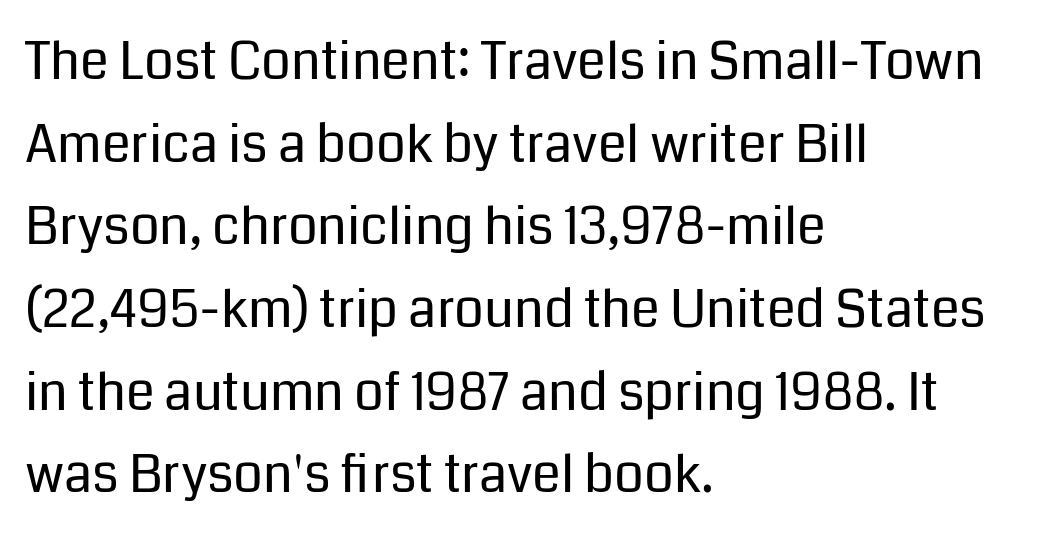
The image shows 52 px regular-weight sans-serif type, upright; set left-aligned, normal line spacing (1.59x), normal letter spacing, not underlined; low stroke contrast and a medium x-height.
